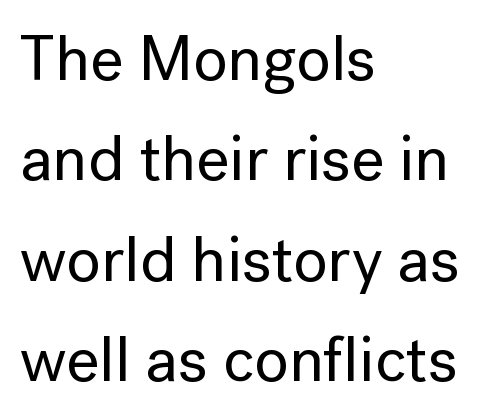
Q: Is the text italic (slanted)? A: No, it is upright.
Q: Is the typeface a serif or a sans-serif typeface? A: Sans-serif.
Q: Is the text underlined? A: No.
Q: How is the paragraph aligned? A: Left-aligned.
Q: Is the spacing between letters normal or unusually wide? A: Normal.
Q: Is the spacing between lines tight, normal or loose? A: Normal.
Q: Width (condensed, normal, or wide)? A: Normal.
Q: Stroke contrast? A: Low.
Q: x-height? A: Medium.
Q: Monospaced? A: No.
